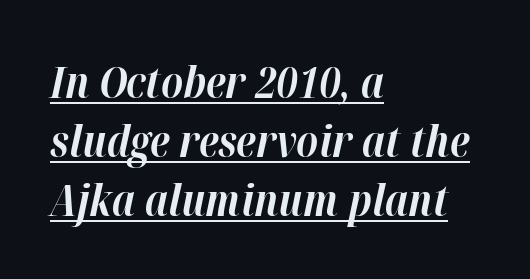
Summary of weight: heavy, a full bold. The specimen includes a rule beneath the text block's lines. An italicized treatment has been applied to the whole sample. Where is the straight margin? On the left. You could not count columns in this text — the font is proportionally spaced. Does the leading feel generous? No, just average.
